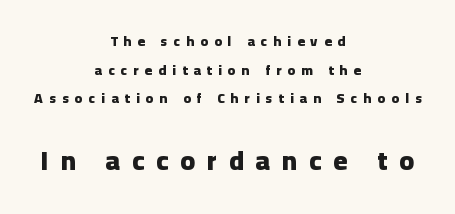
The image shows 27 px bold type, upright; set centered, loose line spacing (2.04x), unusually wide letter spacing (+0.44 em), not underlined; the second (bottom) block is 1.93x larger.
